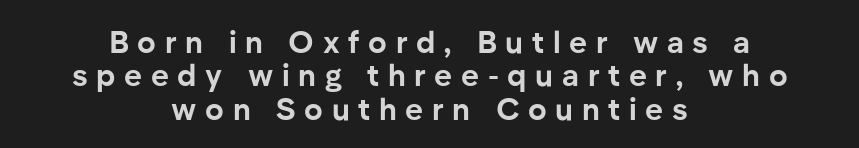
Q: Is the text bold? A: Yes.
Q: Is the text italic (slanted)? A: No, it is upright.
Q: Is the typeface a serif or a sans-serif typeface? A: Sans-serif.
Q: Is the text underlined? A: No.
Q: How is the paragraph aligned? A: Centered.
Q: Is the spacing between letters normal or unusually wide? A: Unusually wide.
Q: Is the spacing between lines tight, normal or loose? A: Tight.
Q: Width (condensed, normal, or wide)? A: Normal.
Q: Stroke contrast? A: Low.
Q: x-height? A: Medium.
Q: Monospaced? A: No.
